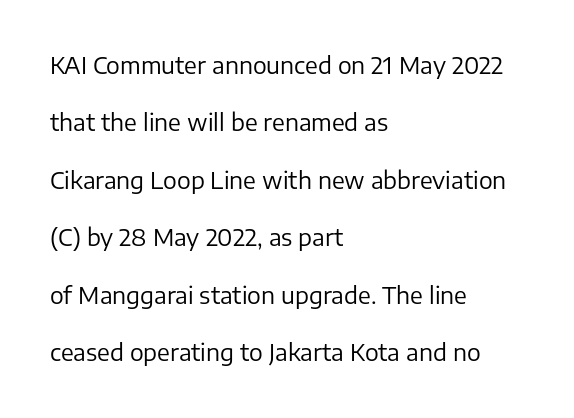
{"italic": "no", "bold": "no", "underline": "no", "align": "left", "line_spacing": "loose", "line_spacing_ratio": 2.5, "letter_spacing": "normal", "letter_spacing_em": 0.0, "glyph_px": 23}
